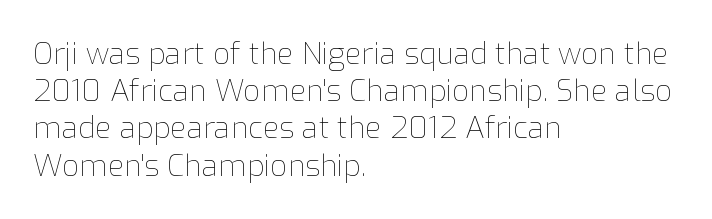
Q: Is the text bold? A: No.
Q: Is the text italic (slanted)? A: No, it is upright.
Q: Is the text underlined? A: No.
Q: How is the paragraph aligned? A: Left-aligned.
Q: Is the spacing between letters normal or unusually wide? A: Normal.
Q: Width (condensed, normal, or wide)? A: Normal.
Q: Stroke contrast? A: Low.
Q: x-height? A: Medium.
Q: Monospaced? A: No.
